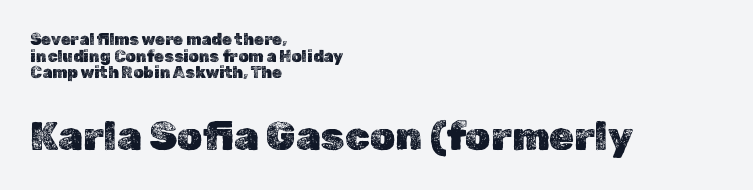
The image shows 40 px text type, upright; set left-aligned, tight line spacing (1.04x), normal letter spacing, not underlined; the second (bottom) block is 2.5x larger; a medium x-height.
